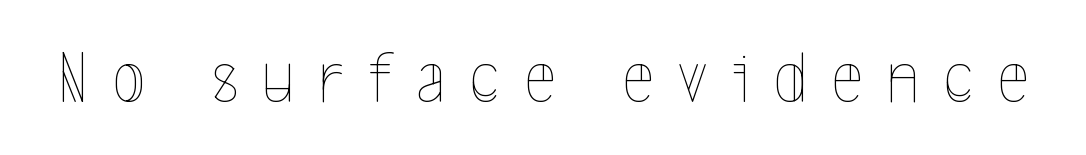
The image shows 75 px thin, condensed type, upright; set unusually wide letter spacing (+0.33 em), not underlined; a medium x-height.
